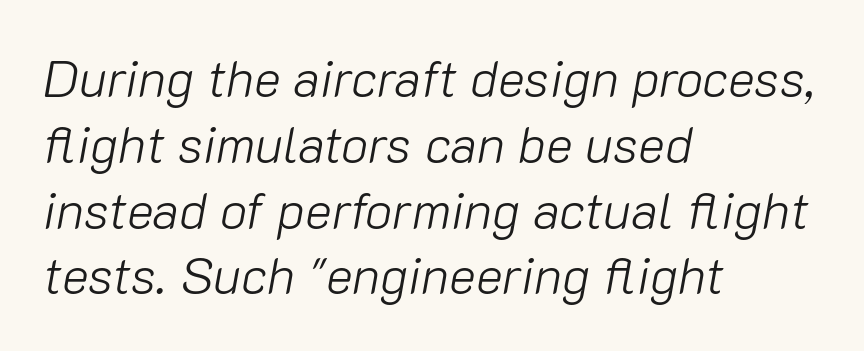
Check the space under the baseline: it is left empty. Line beginnings align vertically; line endings do not. The face used here is proportionally spaced, like ordinary book or web type. The glyphs look as if they've been sheared to an angle. The line texture is even and compact thanks to regular tracking. This reads as an unemphasized weight, regular at the heaviest.
